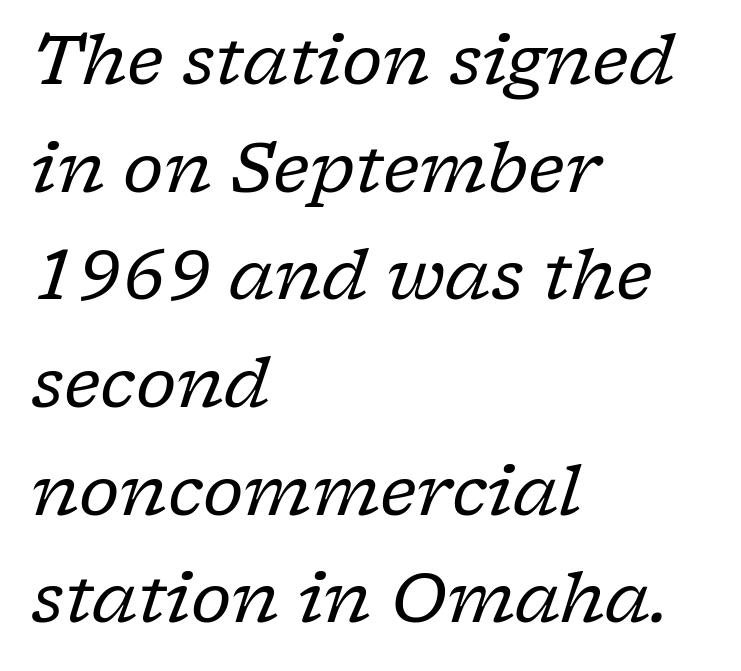
{"serif": "yes", "italic": "yes", "lean": "right", "slant_degrees": 17, "bold": "no", "weight": "regular", "width": "normal", "stroke_contrast": "low", "x_height": "medium", "monospaced": "no", "underline": "no", "align": "left", "line_spacing": "normal", "line_spacing_ratio": 1.56, "letter_spacing": "normal", "letter_spacing_em": 0.0, "glyph_px": 69}
